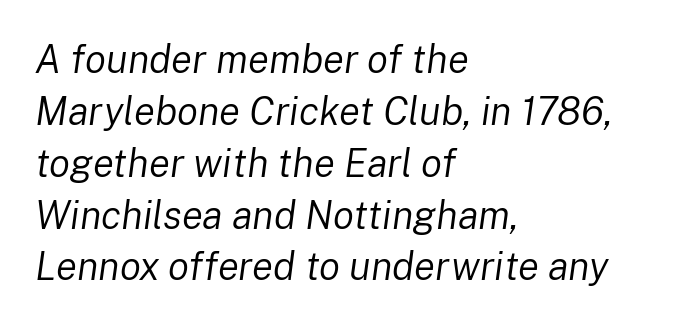
{"italic": "yes", "lean": "right", "slant_degrees": 8, "bold": "no", "weight": "regular", "width": "normal", "stroke_contrast": "low", "x_height": "medium", "monospaced": "no", "underline": "no", "align": "left", "line_spacing": "normal", "line_spacing_ratio": 1.33, "letter_spacing": "normal", "letter_spacing_em": 0.0, "glyph_px": 39}
